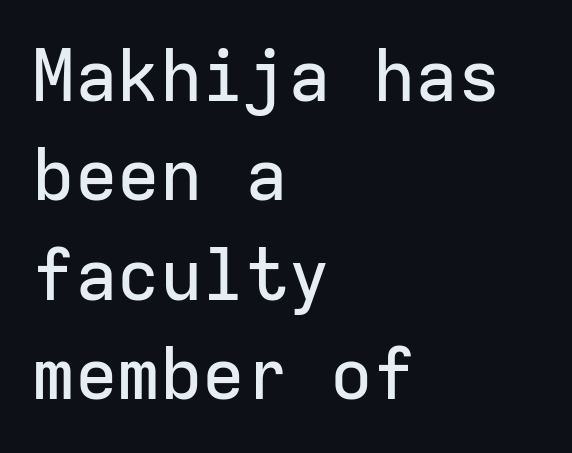
{"serif": "no", "italic": "no", "width": "normal", "stroke_contrast": "low", "x_height": "medium", "monospaced": "yes", "underline": "no", "align": "left", "line_spacing": "normal", "line_spacing_ratio": 1.4, "letter_spacing": "normal", "letter_spacing_em": 0.0, "glyph_px": 71}
